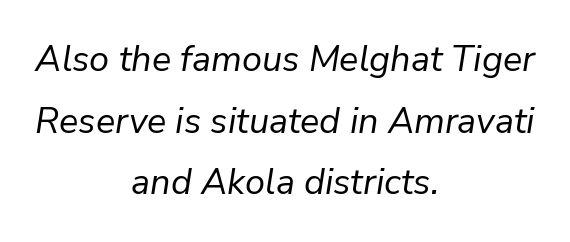
Q: Is the text bold? A: No.
Q: Is the text italic (slanted)? A: Yes, it leans right by about 9 degrees.
Q: Is the text underlined? A: No.
Q: How is the paragraph aligned? A: Centered.
Q: Is the spacing between letters normal or unusually wide? A: Normal.
Q: Width (condensed, normal, or wide)? A: Normal.
Q: Stroke contrast? A: Low.
Q: x-height? A: Medium.
Q: Monospaced? A: No.
